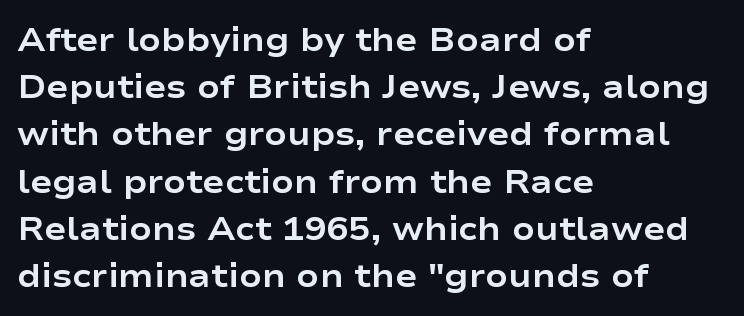
Q: Is the text bold? A: Yes.
Q: Is the text italic (slanted)? A: No, it is upright.
Q: Is the typeface a serif or a sans-serif typeface? A: Sans-serif.
Q: Is the text underlined? A: No.
Q: How is the paragraph aligned? A: Left-aligned.
Q: Is the spacing between letters normal or unusually wide? A: Normal.
Q: Is the spacing between lines tight, normal or loose? A: Normal.
Q: Width (condensed, normal, or wide)? A: Wide.
Q: Stroke contrast? A: Low.
Q: x-height? A: Medium.
Q: Monospaced? A: No.
